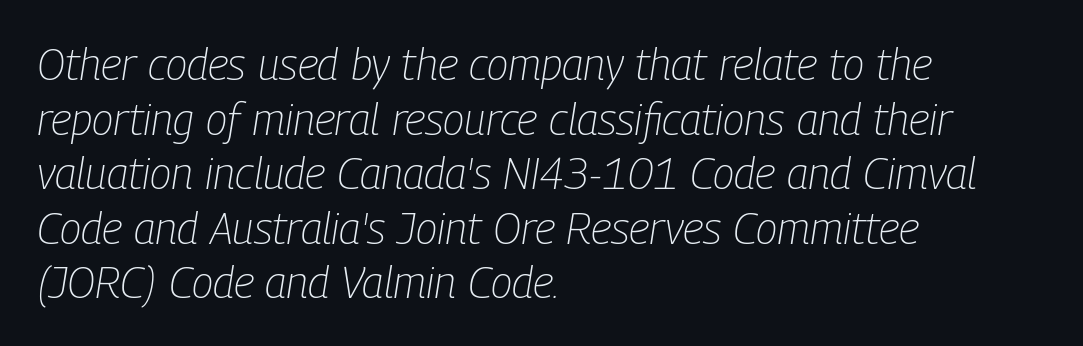
The image shows 44 px light, condensed type, italic (leaning right); set left-aligned, line spacing 1.24x, normal letter spacing, not underlined; low stroke contrast and a medium x-height.
